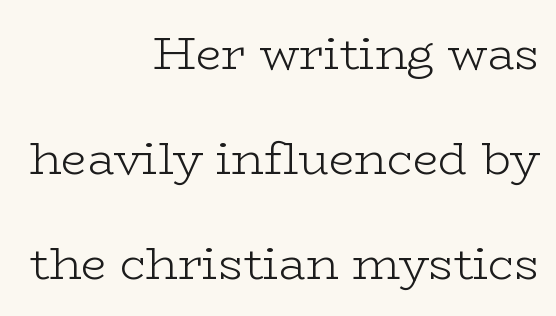
The image shows 46 px light, wide serif type, upright; set right-aligned, loose line spacing (2.28x), normal letter spacing, not underlined; low stroke contrast and a medium x-height.
